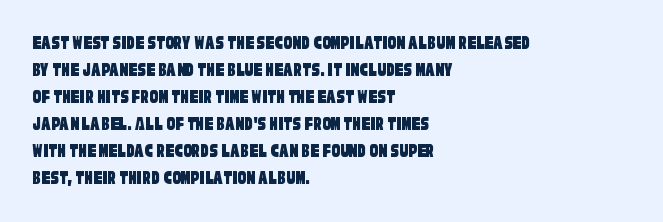
The image shows 21 px text type; set left-aligned, normal line spacing (1.29x), normal letter spacing, not underlined.
